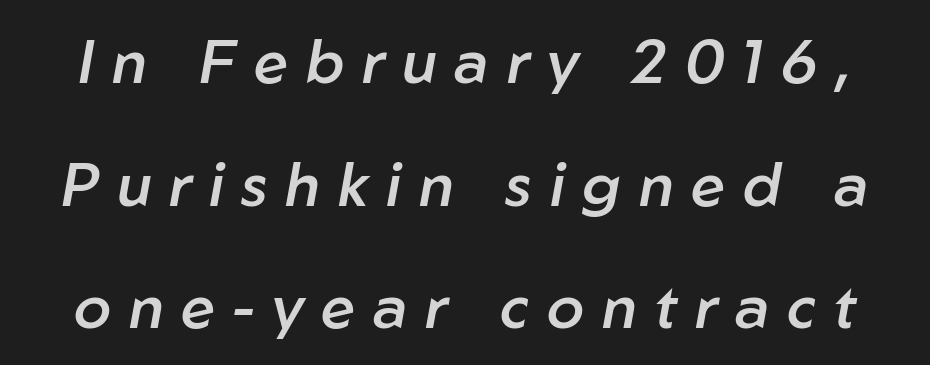
Q: Is the text bold? A: Semi-bold.
Q: Is the text italic (slanted)? A: Yes, it leans right by about 10 degrees.
Q: Is the text underlined? A: No.
Q: Is the spacing between letters normal or unusually wide? A: Unusually wide.
Q: Is the spacing between lines tight, normal or loose? A: Loose.
Q: Width (condensed, normal, or wide)? A: Normal.
Q: Stroke contrast? A: Low.
Q: x-height? A: Medium.
Q: Monospaced? A: No.
